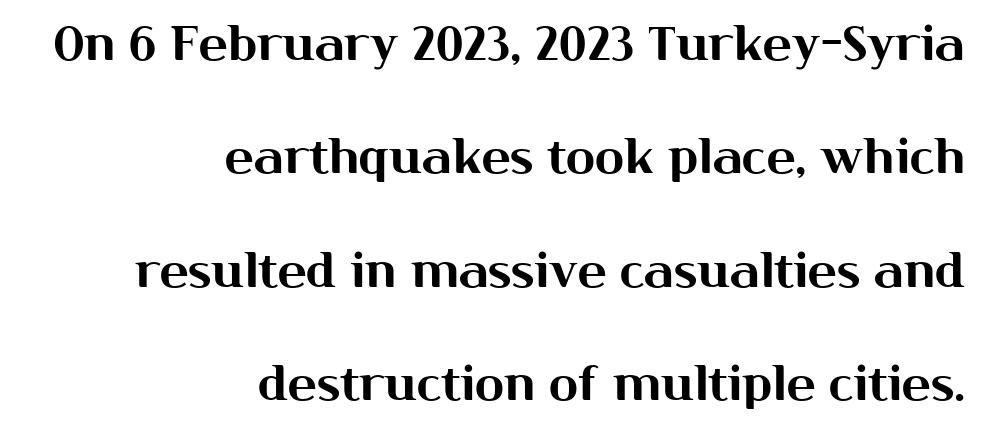
The characters display no serif detailing; their extremities are plain. Here the glyphs are tracked normally, forming tight word shapes. These lines stand farther apart than default settings would place them. A typesetter would mark this as roman, not italic. Nobody drew a line under any word here. The lines in this sample share a right terminus and differ only in where they begin.
